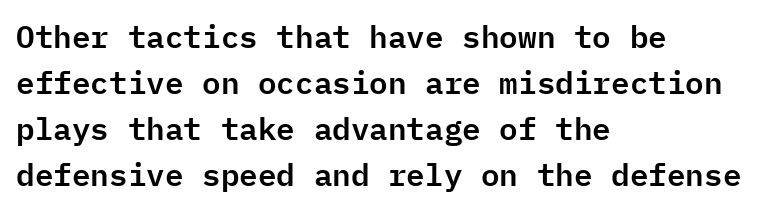
{"serif": "no", "italic": "no", "width": "normal", "stroke_contrast": "low", "x_height": "medium", "monospaced": "yes", "underline": "no", "align": "left", "line_spacing": "normal", "line_spacing_ratio": 1.48, "letter_spacing": "normal", "letter_spacing_em": 0.0, "glyph_px": 31}
